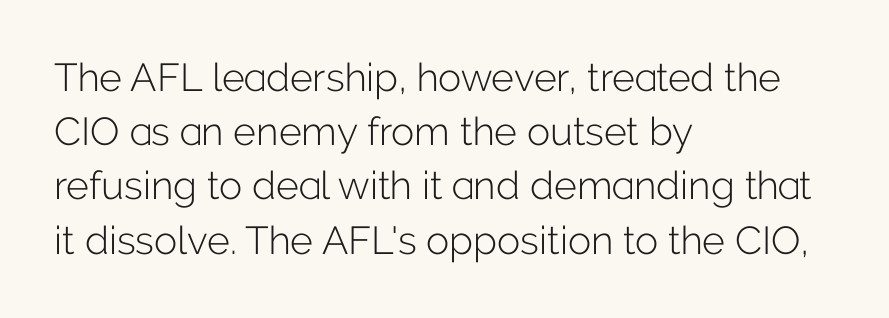
The image shows 39 px light sans-serif type, upright; set left-aligned, normal line spacing (1.39x), normal letter spacing, not underlined; low stroke contrast and a medium x-height.
